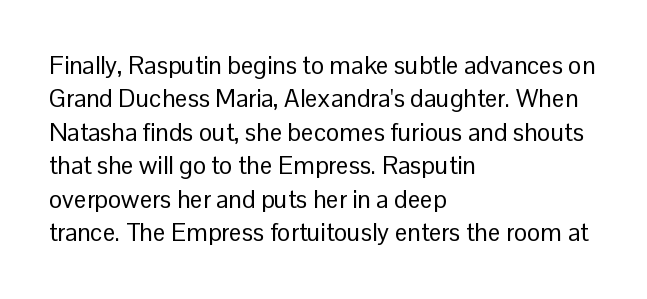
Notice how the stems are strictly vertical — no italics here. Clear beneath every line of the passage. Compared with typical paragraphs, the rows here are spaced about the same. The letters look calm and open, with moderate or lighter stems. Spacing between characters is what you'd get straight out of the box.
